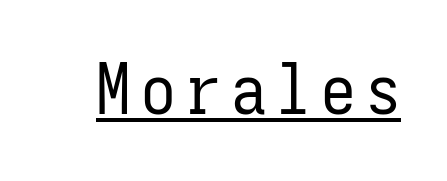
What kind of face is this? One without serifs — a sans. A light-to-regular cut is what we see here. Monospaced: the letters line up in strict vertical columns. Emphasis is given by a line drawn under the lettering.
